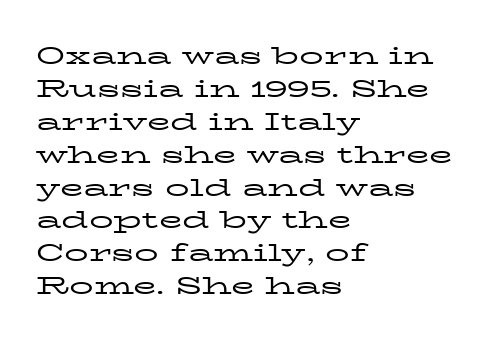
The image shows 24 px text type, upright; set left-aligned, normal line spacing (1.37x), normal letter spacing, not underlined.
